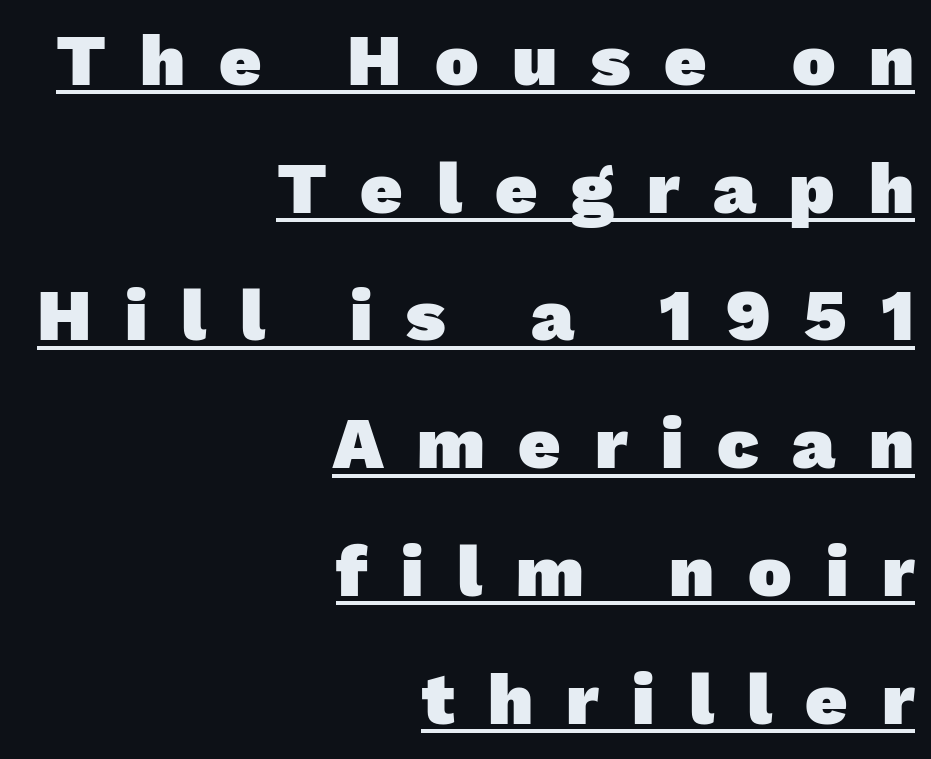
I'd call this a sans setting — the letters go barefoot. Character widths vary here, with narrow letters taking less room than wide ones. These lines carry a lot of weight — the face is fully bold. Reading down the block, your eye finds every line finishing at a fixed right position. Substantial extra tracking has been applied to these lines. Students, observe the line beneath the letters — that is underlining.
